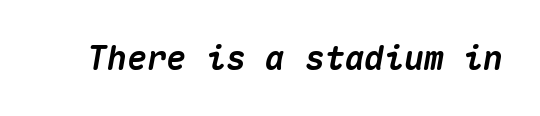
The image shows 33 px heavy type, italic (leaning right), monospaced; set normal letter spacing, not underlined; medium stroke contrast and a medium x-height.
